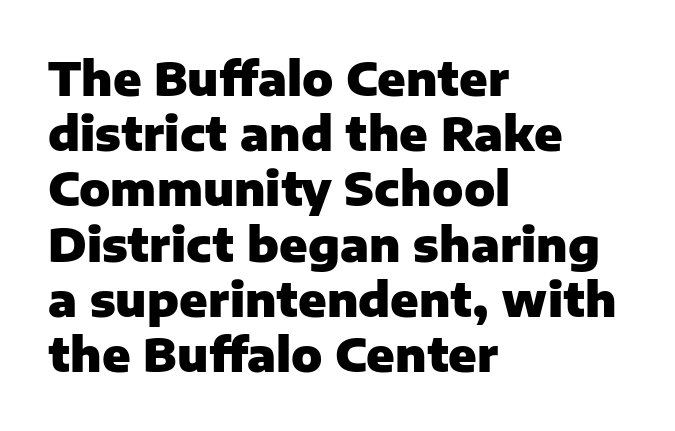
Q: Is the text bold? A: Yes.
Q: Is the text italic (slanted)? A: No, it is upright.
Q: Is the typeface a serif or a sans-serif typeface? A: Sans-serif.
Q: Is the text underlined? A: No.
Q: How is the paragraph aligned? A: Left-aligned.
Q: Is the spacing between letters normal or unusually wide? A: Normal.
Q: Width (condensed, normal, or wide)? A: Normal.
Q: Stroke contrast? A: Low.
Q: x-height? A: Medium.
Q: Monospaced? A: No.
